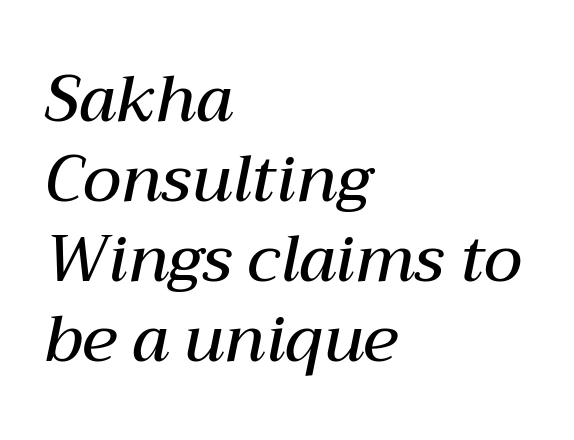
What's the leading like? Ordinary, nothing unusual. A bare baseline throughout the passage. Do the characters align in a grid? No, the font is proportional. Caption: multi-line text, flush left, ragged right.
